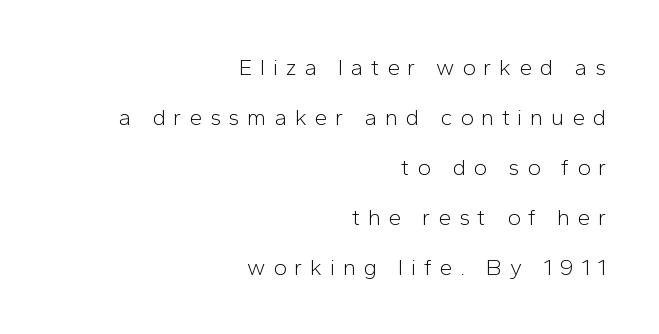
{"italic": "no", "bold": "no", "underline": "no", "align": "right", "line_spacing": "loose", "line_spacing_ratio": 2.17, "letter_spacing": "wide", "letter_spacing_em": 0.33, "glyph_px": 23}
